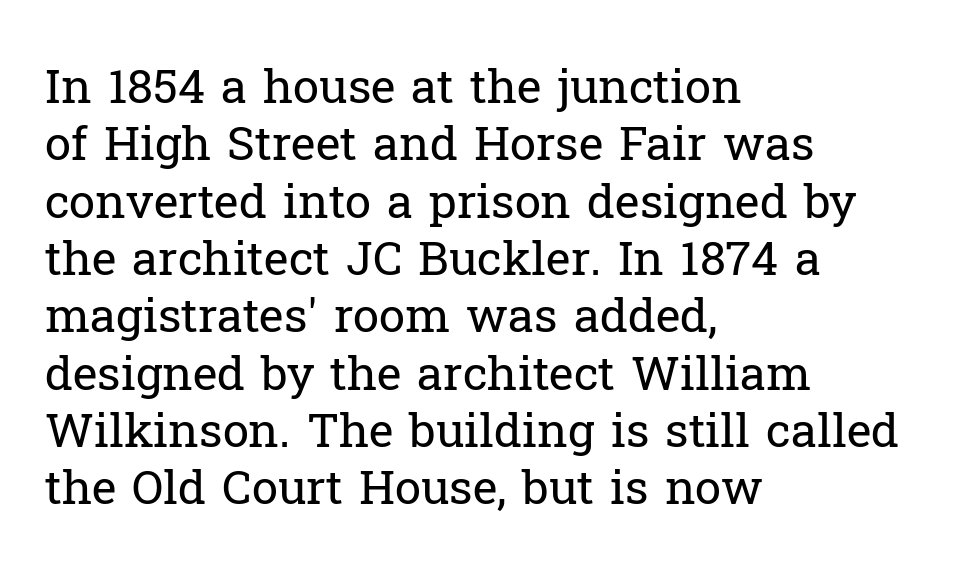
The image shows 47 px regular-weight serif type, upright; set left-aligned, line spacing 1.22x, normal letter spacing, not underlined; low stroke contrast and a medium x-height.
